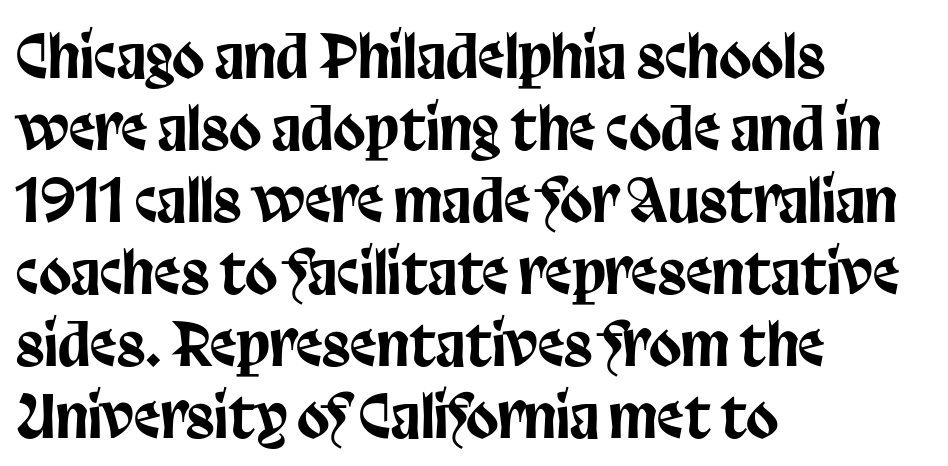
Q: Is the text italic (slanted)? A: No, it is upright.
Q: Is the typeface a serif or a sans-serif typeface? A: Sans-serif.
Q: Is the text underlined? A: No.
Q: How is the paragraph aligned? A: Left-aligned.
Q: Is the spacing between letters normal or unusually wide? A: Normal.
Q: Width (condensed, normal, or wide)? A: Condensed.
Q: Stroke contrast? A: Low.
Q: x-height? A: Large.
Q: Monospaced? A: No.
